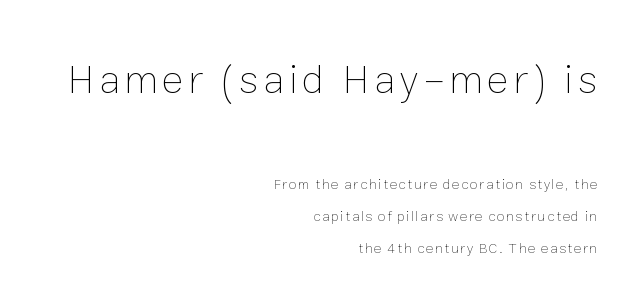
{"italic": "no", "bold": "no", "weight": "thin", "width": "normal", "stroke_contrast": "low", "x_height": "medium", "monospaced": "no", "underline": "no", "align": "right", "line_spacing": "loose", "line_spacing_ratio": 2.31, "larger_block": "first", "size_ratio": 2.93, "glyph_px": 41}
